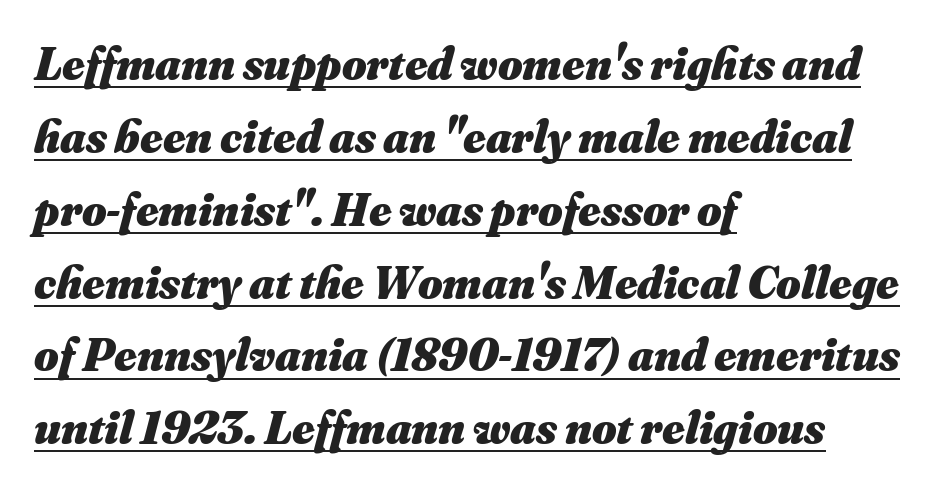
{"italic": "yes", "lean": "right", "slant_degrees": 16, "bold": "yes", "weight": "heavy", "width": "normal", "stroke_contrast": "medium", "x_height": "small", "monospaced": "no", "underline": "yes", "align": "left", "line_spacing": "normal", "line_spacing_ratio": 1.55, "letter_spacing": "normal", "letter_spacing_em": 0.0, "glyph_px": 47}
